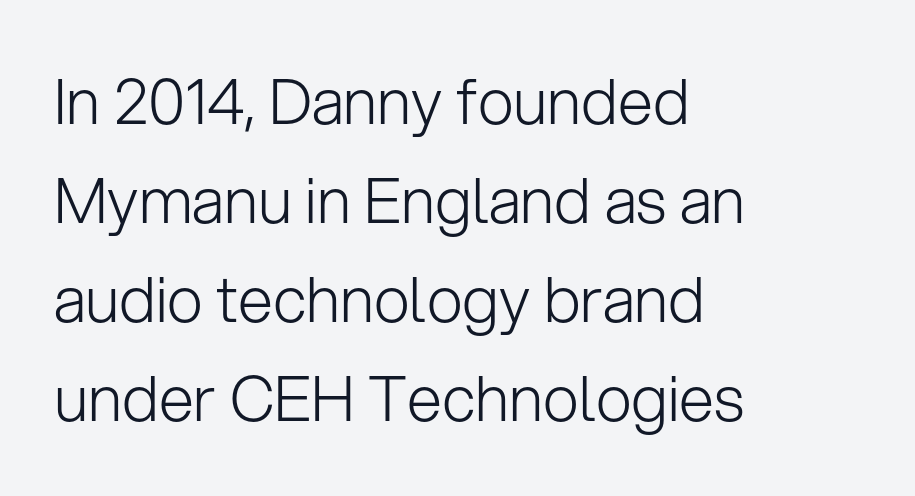
The image shows 63 px light sans-serif type, upright; set left-aligned, normal line spacing (1.57x), normal letter spacing, not underlined; low stroke contrast and a medium x-height.
